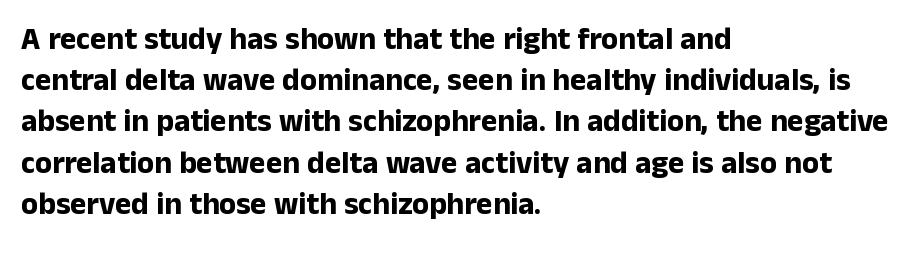
{"serif": "no", "italic": "no", "bold": "yes", "weight": "bold", "width": "normal", "stroke_contrast": "low", "x_height": "medium", "monospaced": "no", "underline": "no", "align": "left", "line_spacing": "normal", "line_spacing_ratio": 1.33, "letter_spacing": "normal", "letter_spacing_em": 0.0, "glyph_px": 31}
